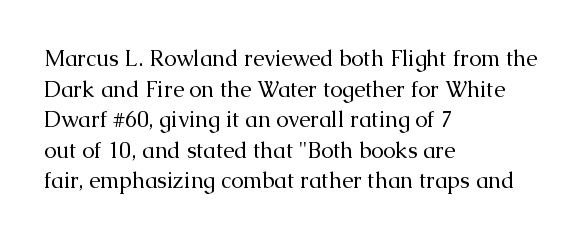
The image shows 22 px text type, upright; set left-aligned, normal line spacing (1.39x), normal letter spacing, not underlined.
